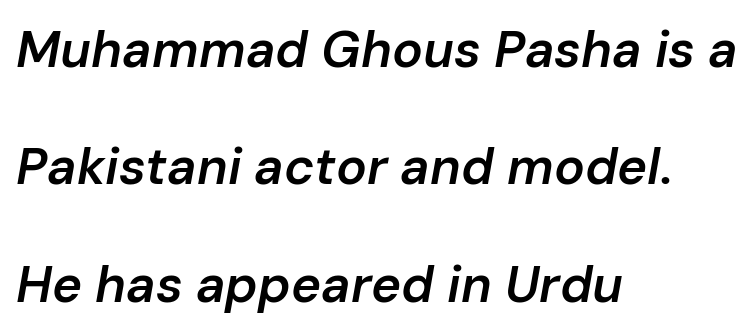
The image shows 51 px semibold type, italic (leaning right); set left-aligned, loose line spacing (2.3x), normal letter spacing, not underlined; low stroke contrast and a medium x-height.
